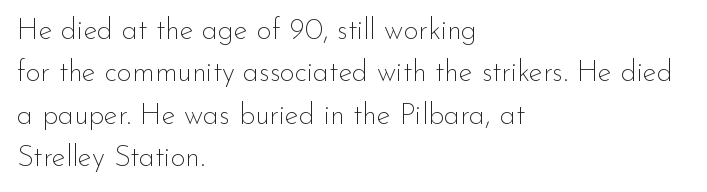
Q: Is the text bold? A: No.
Q: Is the text italic (slanted)? A: No, it is upright.
Q: Is the typeface a serif or a sans-serif typeface? A: Sans-serif.
Q: Is the text underlined? A: No.
Q: How is the paragraph aligned? A: Left-aligned.
Q: Is the spacing between letters normal or unusually wide? A: Normal.
Q: Is the spacing between lines tight, normal or loose? A: Normal.
Q: Width (condensed, normal, or wide)? A: Normal.
Q: Stroke contrast? A: Low.
Q: x-height? A: Small.
Q: Monospaced? A: No.
